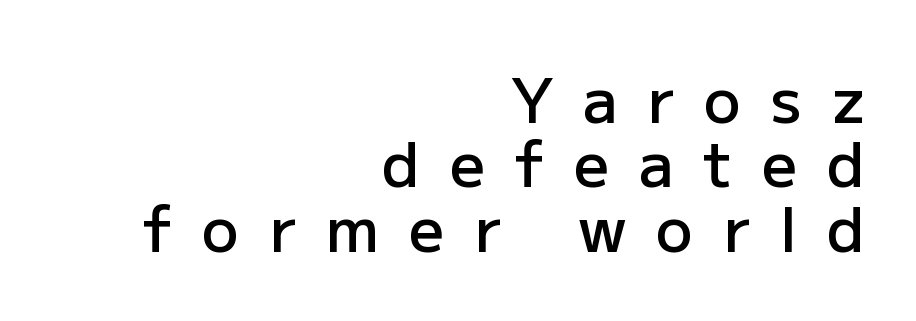
The image shows 62 px semibold sans-serif type, upright; set right-aligned, tight line spacing (1.04x), unusually wide letter spacing (+0.48 em), not underlined; low stroke contrast and a medium x-height.
